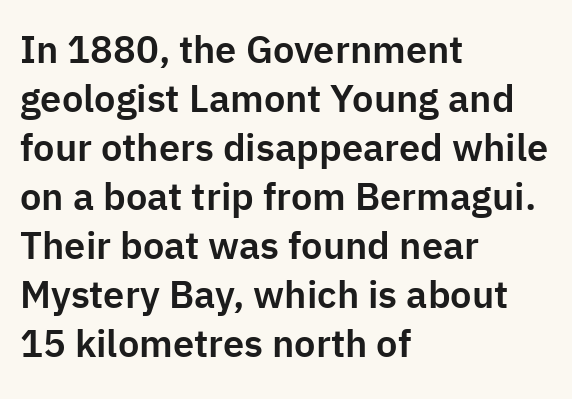
Each letter keeps its own natural width here, so spacing adapts to shape. Vertically, the passage feels balanced, rows spaced as you'd expect. Underlining? Definitely not there. Quick note: not italic, upright. Inter-character spacing is left at the font's built-in metrics. Alignment: flush left.
